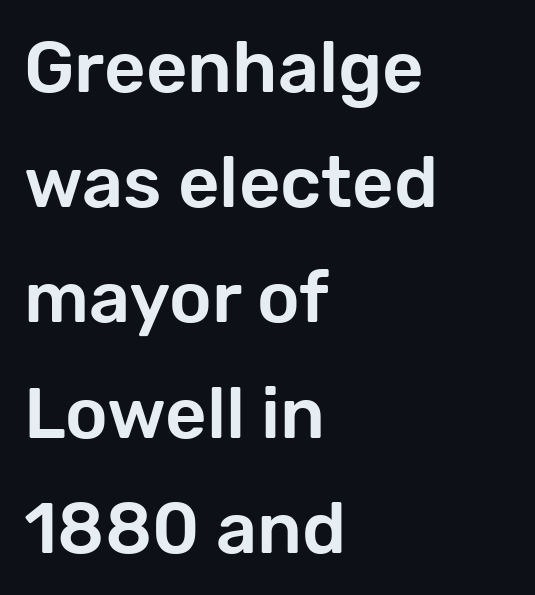
Q: Is the text italic (slanted)? A: No, it is upright.
Q: Is the typeface a serif or a sans-serif typeface? A: Sans-serif.
Q: Is the text underlined? A: No.
Q: How is the paragraph aligned? A: Left-aligned.
Q: Is the spacing between letters normal or unusually wide? A: Normal.
Q: Is the spacing between lines tight, normal or loose? A: Normal.
Q: Width (condensed, normal, or wide)? A: Normal.
Q: Stroke contrast? A: Low.
Q: x-height? A: Medium.
Q: Monospaced? A: No.
